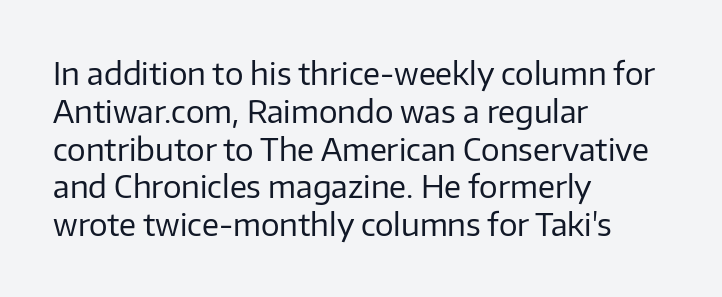
{"serif": "no", "italic": "no", "bold": "no", "weight": "regular", "width": "normal", "stroke_contrast": "low", "x_height": "medium", "monospaced": "no", "underline": "no", "align": "left", "line_spacing_ratio": 1.22, "letter_spacing": "normal", "letter_spacing_em": 0.0, "glyph_px": 31}
